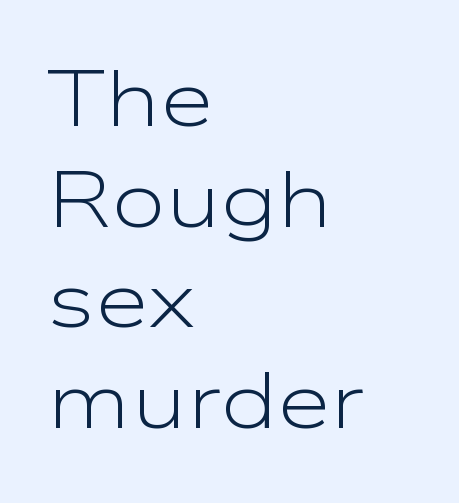
{"serif": "no", "italic": "no", "bold": "no", "weight": "light", "width": "wide", "stroke_contrast": "low", "x_height": "medium", "monospaced": "no", "underline": "no", "align": "left", "line_spacing": "normal", "line_spacing_ratio": 1.29, "letter_spacing": "normal", "letter_spacing_em": 0.0, "glyph_px": 78}
